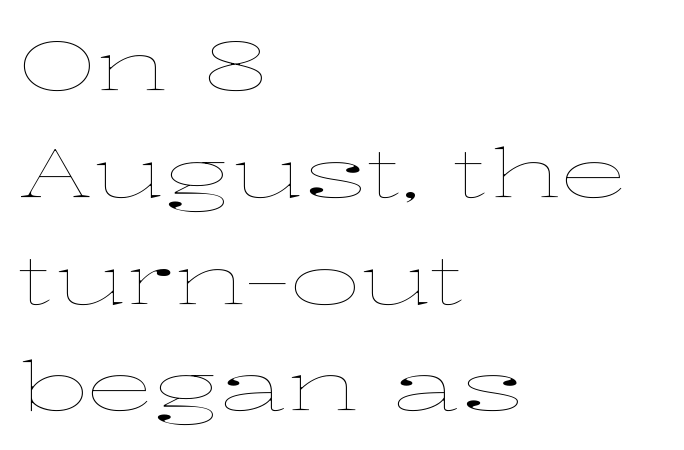
The image shows 68 px thin, wide type, upright; set left-aligned, normal line spacing (1.57x), normal letter spacing, not underlined; low stroke contrast and a medium x-height.
